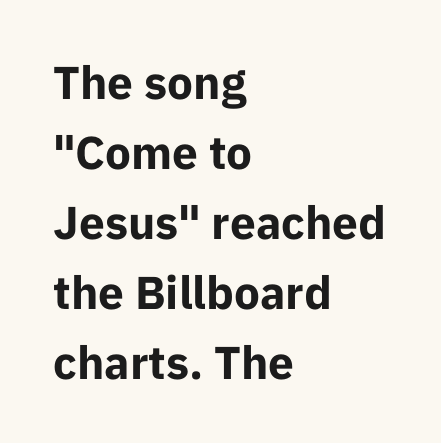
Q: Is the text bold? A: Yes.
Q: Is the text italic (slanted)? A: No, it is upright.
Q: Is the typeface a serif or a sans-serif typeface? A: Sans-serif.
Q: Is the text underlined? A: No.
Q: How is the paragraph aligned? A: Left-aligned.
Q: Is the spacing between letters normal or unusually wide? A: Normal.
Q: Is the spacing between lines tight, normal or loose? A: Normal.
Q: Width (condensed, normal, or wide)? A: Normal.
Q: Stroke contrast? A: Low.
Q: x-height? A: Medium.
Q: Monospaced? A: No.
